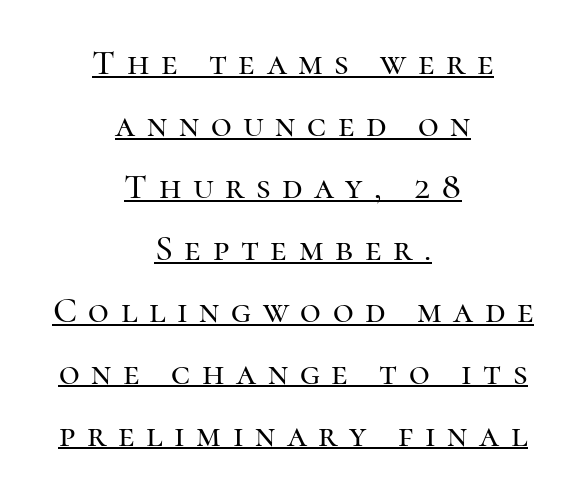
Q: Is the text italic (slanted)? A: No, it is upright.
Q: Is the typeface a serif or a sans-serif typeface? A: Serif.
Q: Is the text underlined? A: Yes.
Q: How is the paragraph aligned? A: Centered.
Q: Is the spacing between letters normal or unusually wide? A: Unusually wide.
Q: Width (condensed, normal, or wide)? A: Normal.
Q: Stroke contrast? A: High.
Q: x-height? A: Medium.
Q: Monospaced? A: No.
